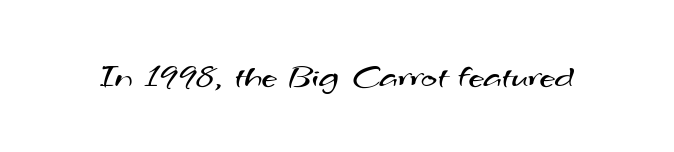
{"serif": "no", "bold": "no", "weight": "regular", "width": "wide", "stroke_contrast": "medium", "x_height": "small", "monospaced": "no", "underline": "no", "letter_spacing": "normal", "letter_spacing_em": 0.0, "glyph_px": 35}
